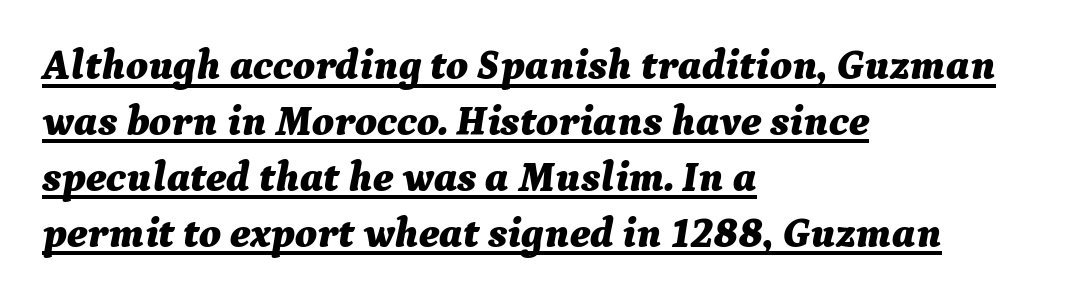
{"italic": "yes", "lean": "right", "slant_degrees": 9, "bold": "yes", "weight": "bold", "width": "normal", "stroke_contrast": "medium", "x_height": "medium", "monospaced": "no", "underline": "yes", "align": "left", "line_spacing": "normal", "line_spacing_ratio": 1.33, "letter_spacing": "normal", "letter_spacing_em": 0.0, "glyph_px": 42}
